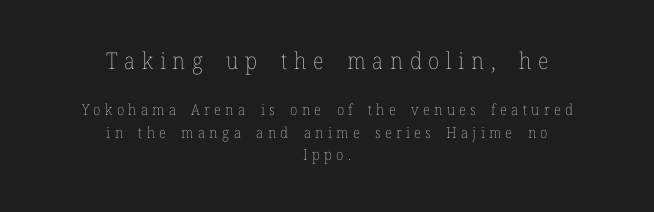
{"italic": "no", "bold": "no", "underline": "no", "align": "center", "line_spacing": "normal", "line_spacing_ratio": 1.53, "letter_spacing": "wide", "letter_spacing_em": 0.29, "larger_block": "first", "size_ratio": 1.53, "glyph_px": 23}
